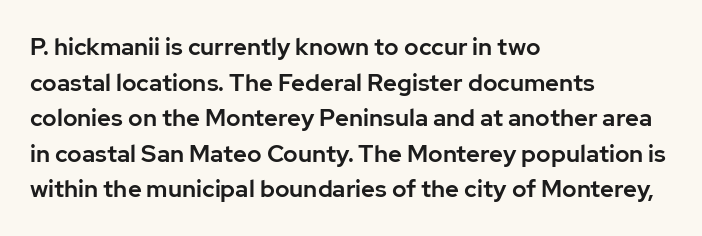
{"italic": "no", "underline": "no", "align": "left", "line_spacing": "normal", "line_spacing_ratio": 1.48, "letter_spacing": "normal", "letter_spacing_em": 0.0, "glyph_px": 24}
